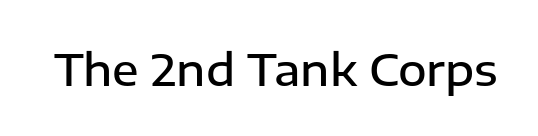
Q: Is the text bold? A: Semi-bold.
Q: Is the text italic (slanted)? A: No, it is upright.
Q: Is the typeface a serif or a sans-serif typeface? A: Sans-serif.
Q: Is the text underlined? A: No.
Q: Is the spacing between letters normal or unusually wide? A: Normal.
Q: Width (condensed, normal, or wide)? A: Normal.
Q: Stroke contrast? A: Low.
Q: x-height? A: Medium.
Q: Monospaced? A: No.
